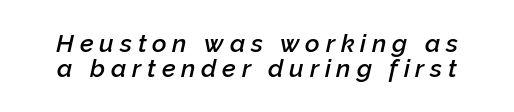
The specimen reads as italic at a glance. Honestly, the rows look squashed on top of each other. Any mark beneath the type? The region is blank. Characters follow at a spacing far wider than the type designer built in.
